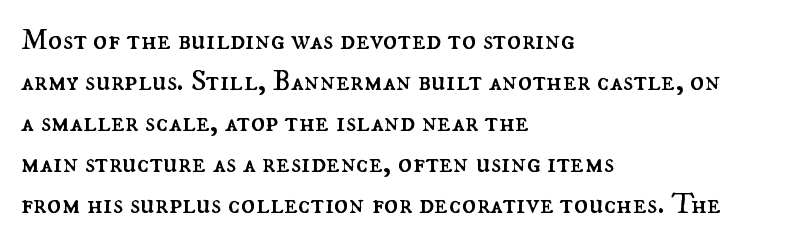
Students, observe: this is what conventionally led text looks like. Each letter keeps its own natural width here, so spacing adapts to shape. This sample is left-justified, so line endings fall wherever the words run out. Is the letter spacing exaggerated? No — it looks like the ordinary default.
